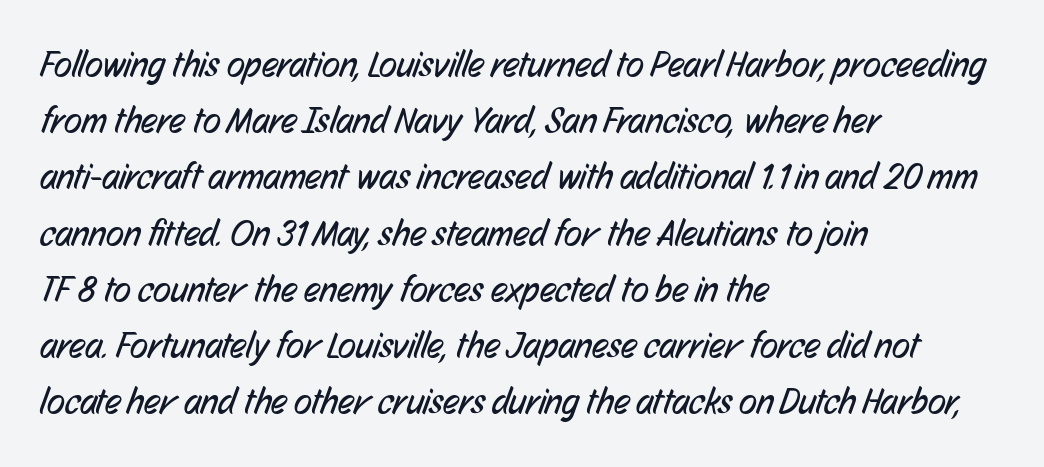
{"serif": "no", "bold": "no", "weight": "regular", "width": "condensed", "stroke_contrast": "low", "x_height": "medium", "monospaced": "no", "underline": "no", "align": "left", "line_spacing": "normal", "line_spacing_ratio": 1.52, "letter_spacing": "normal", "letter_spacing_em": 0.0, "glyph_px": 37}
